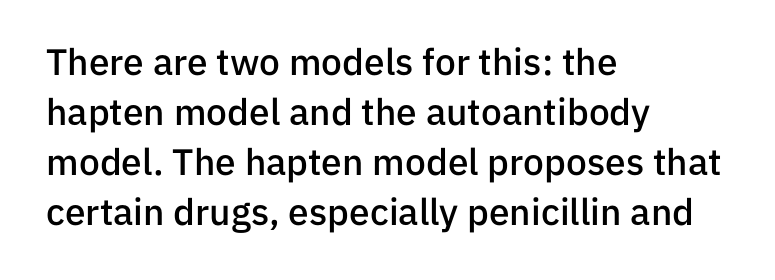
Q: Is the text bold? A: Semi-bold.
Q: Is the text italic (slanted)? A: No, it is upright.
Q: Is the typeface a serif or a sans-serif typeface? A: Sans-serif.
Q: Is the text underlined? A: No.
Q: How is the paragraph aligned? A: Left-aligned.
Q: Is the spacing between letters normal or unusually wide? A: Normal.
Q: Is the spacing between lines tight, normal or loose? A: Normal.
Q: Width (condensed, normal, or wide)? A: Normal.
Q: Stroke contrast? A: Low.
Q: x-height? A: Medium.
Q: Monospaced? A: No.
